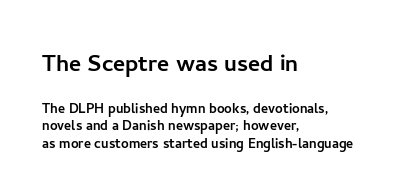
Q: Is the text italic (slanted)? A: No, it is upright.
Q: Is the typeface a serif or a sans-serif typeface? A: Sans-serif.
Q: Is the text underlined? A: No.
Q: How is the paragraph aligned? A: Left-aligned.
Q: Is the spacing between letters normal or unusually wide? A: Normal.
Q: Is the spacing between lines tight, normal or loose? A: Tight.
Q: Which block of text is set in a larger size, the first (top) or the second (bottom)? A: The first (top) one.
Q: Width (condensed, normal, or wide)? A: Normal.
Q: Stroke contrast? A: Low.
Q: x-height? A: Medium.
Q: Monospaced? A: No.
